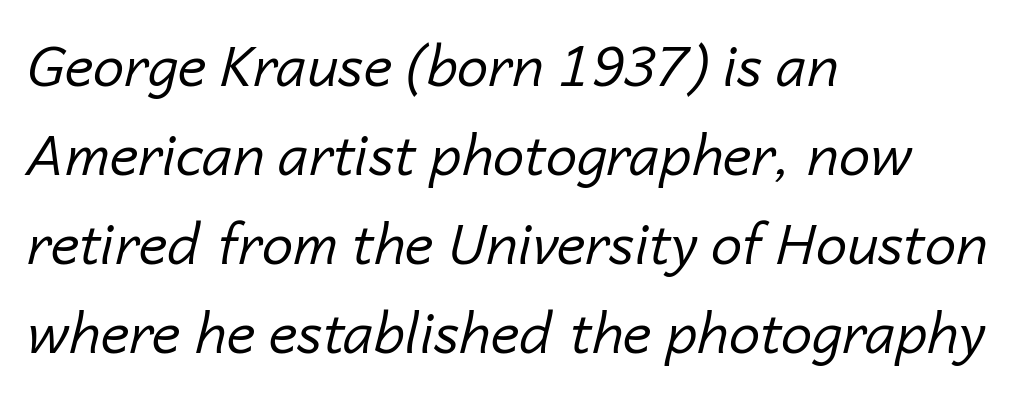
The passage shown is not underscored anywhere. Varying glyph widths throughout — classic text-font behaviour. Slant detected: the letters are inclined. The rows are spaced the way most documents space them.
